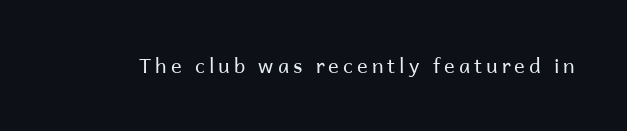
No heavy texture on the line: the type isn't bold. Between one letter and the next there's a generous, obvious gap. Tall strokes in this sample are plumb rather than angled. Check under the words: just untouched page.
